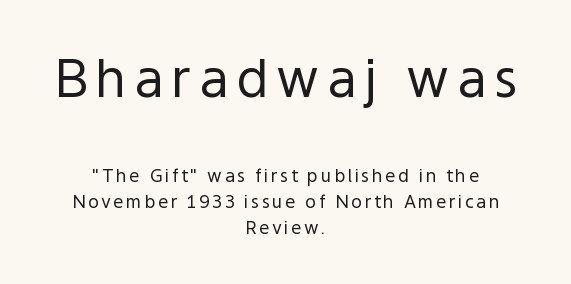
The image shows 53 px regular-weight sans-serif type, upright; set centered, normal line spacing (1.44x), not underlined; the first (top) block is 2.94x larger; a medium x-height.
